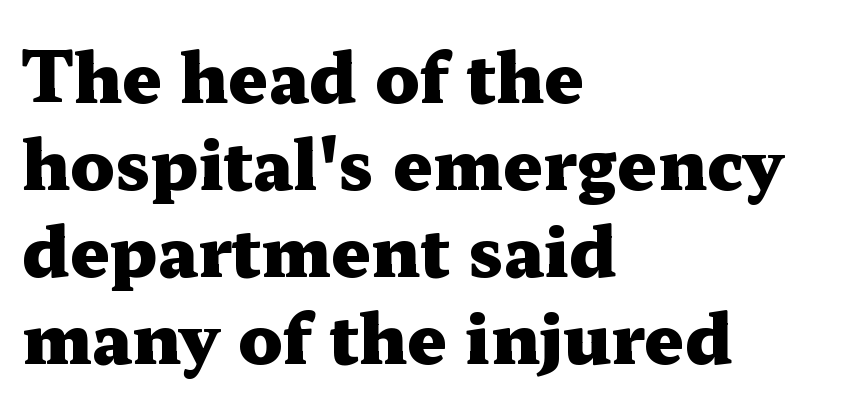
{"serif": "yes", "italic": "no", "bold": "yes", "weight": "heavy", "width": "wide", "stroke_contrast": "medium", "x_height": "medium", "monospaced": "no", "underline": "no", "align": "left", "line_spacing": "normal", "line_spacing_ratio": 1.26, "letter_spacing": "normal", "letter_spacing_em": 0.0, "glyph_px": 69}
